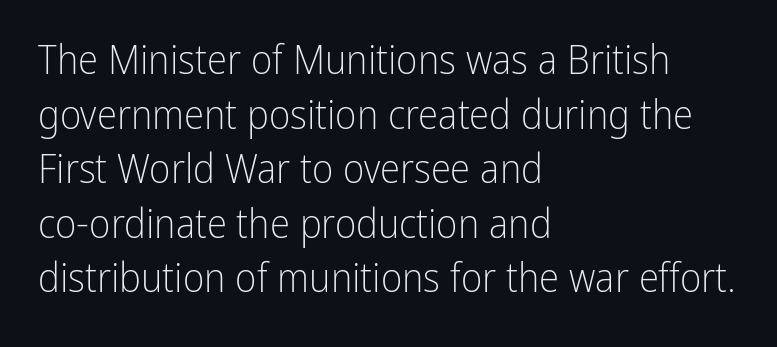
{"serif": "no", "italic": "no", "bold": "no", "weight": "light", "width": "condensed", "stroke_contrast": "low", "x_height": "medium", "monospaced": "no", "underline": "no", "align": "left", "line_spacing": "normal", "line_spacing_ratio": 1.33, "letter_spacing": "normal", "letter_spacing_em": 0.0, "glyph_px": 41}
